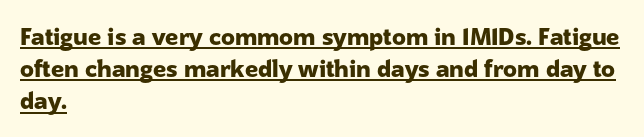
{"italic": "no", "bold": "yes", "underline": "yes", "align": "left", "line_spacing": "normal", "line_spacing_ratio": 1.4, "letter_spacing": "normal", "letter_spacing_em": 0.0, "glyph_px": 23}
